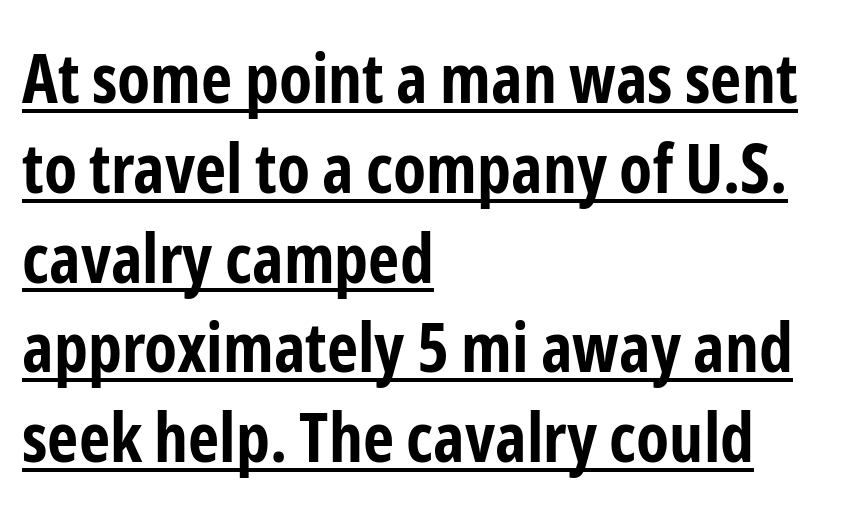
Bold? Absolutely — the strokes are thick and heavy. Spacing verdict: proportional, widths tailored to each character. Unlike italic type, these characters show no tilt at all. Does the type have serifs? No, each stem ends abruptly. One-word summary of the alignment: left.
